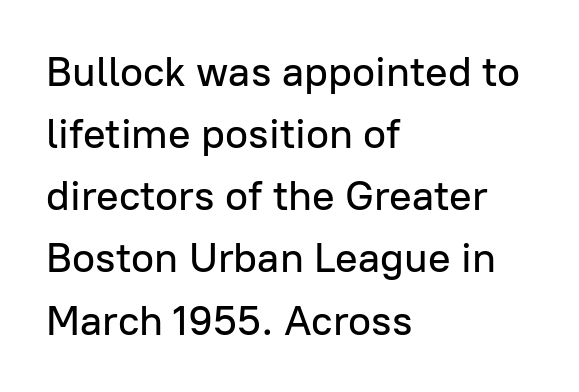
This rendering uses left alignment, leaving the right contour irregular. Does the lettering tilt? It doesn't — this is upright. The passage shown has conventional tracking throughout. Proportional: the letters do not fall into vertical columns.
